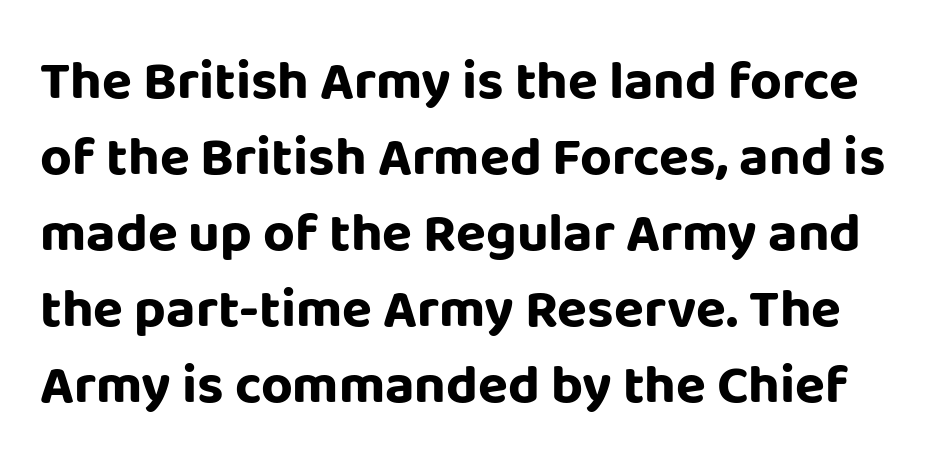
The image shows 55 px bold sans-serif type, upright; set normal line spacing (1.38x), normal letter spacing, not underlined; low stroke contrast and a large x-height.
